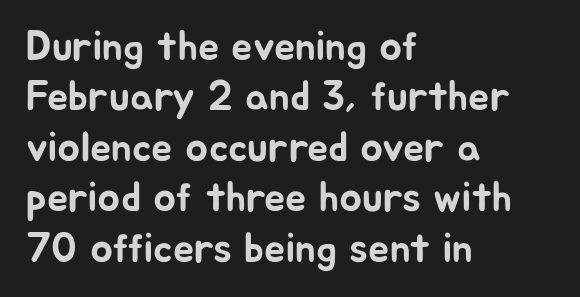
Is this a sans? Yes — the strokes have no serifs. Only glyphs here, with clear space below each row. The typesetter chose a ragged-right arrangement here. Note the varied advance widths — an 'i' is clearly narrower than an 'm'. The rendering keeps characters at their native spacing.
